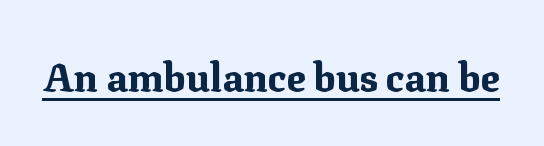
The image shows 39 px bold serif type, upright; set normal letter spacing, underlined; medium stroke contrast and a medium x-height.
